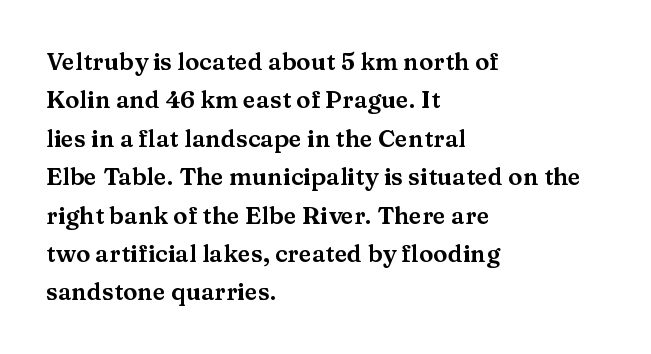
How would I describe the line gaps? Plain and ordinary. Teacher's note: observe the even left margin — that is flush-left alignment. Decoration check: the copy has no underline. Characters follow at the spacing the type designer built in. Is there any slant? The stems are plumb.
